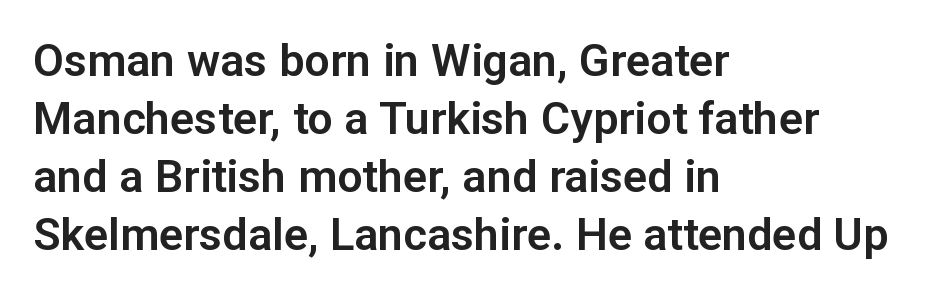
The image shows 45 px sans-serif type, upright; set left-aligned, normal line spacing (1.29x), normal letter spacing, not underlined; low stroke contrast and a medium x-height.
